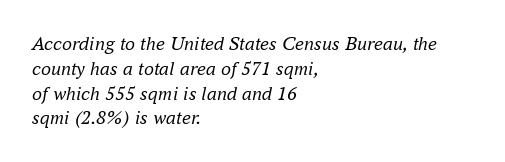
The image shows 20 px text type, italic (leaning right); set left-aligned, line spacing 1.24x, normal letter spacing, not underlined.
